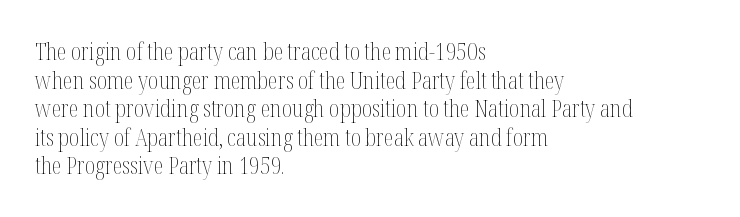
Beneath every word, the page is bare. On a weight scale, this lands at 450 or below. Look at the tracking — it's just the regular setting, nothing added. The typesetter chose a ragged-right arrangement here. Upright lettering throughout.
